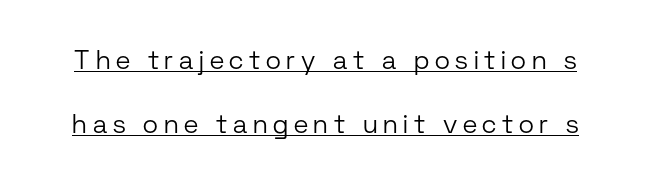
Q: Is the text bold? A: No.
Q: Is the text italic (slanted)? A: No, it is upright.
Q: Is the text underlined? A: Yes.
Q: Is the spacing between letters normal or unusually wide? A: Unusually wide.
Q: Is the spacing between lines tight, normal or loose? A: Loose.
